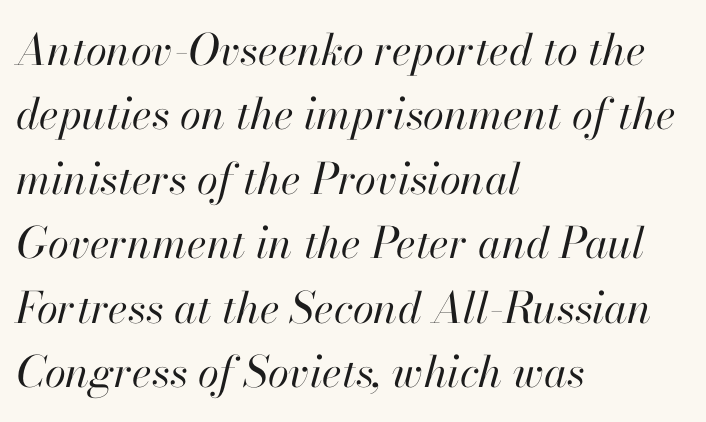
{"italic": "yes", "lean": "right", "slant_degrees": 13, "bold": "no", "weight": "regular", "width": "normal", "stroke_contrast": "high", "x_height": "small", "monospaced": "no", "underline": "no", "align": "left", "line_spacing": "normal", "line_spacing_ratio": 1.5, "letter_spacing": "normal", "letter_spacing_em": 0.0, "glyph_px": 43}
